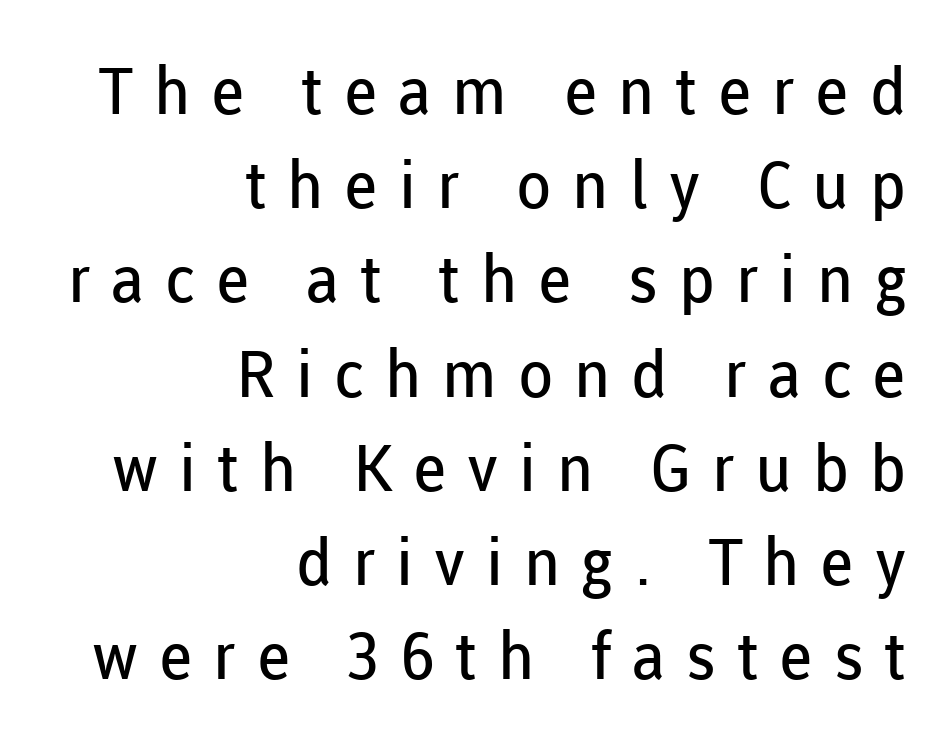
{"serif": "no", "italic": "no", "bold": "no", "weight": "regular", "width": "normal", "stroke_contrast": "low", "x_height": "medium", "monospaced": "no", "underline": "no", "align": "right", "line_spacing": "normal", "line_spacing_ratio": 1.45, "letter_spacing": "wide", "letter_spacing_em": 0.32, "glyph_px": 65}
